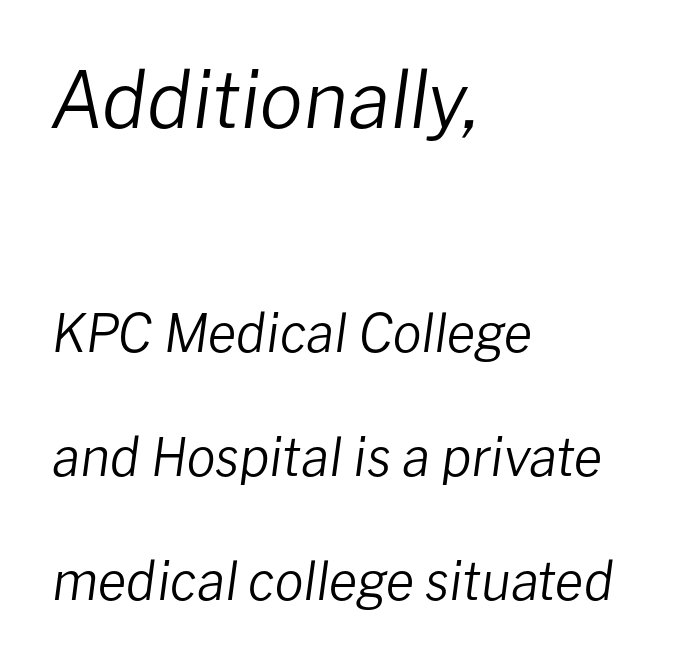
A bare baseline throughout the passage. Short and long lines alike share a common starting point at left. Is this a fixed-width face? No — the glyphs have proportional, varying widths. You get the large type first, then a drop to smaller type.
